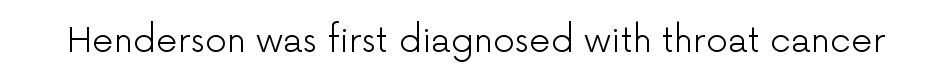
The image shows 34 px light sans-serif type, upright; set normal letter spacing, not underlined; low stroke contrast and a medium x-height.
